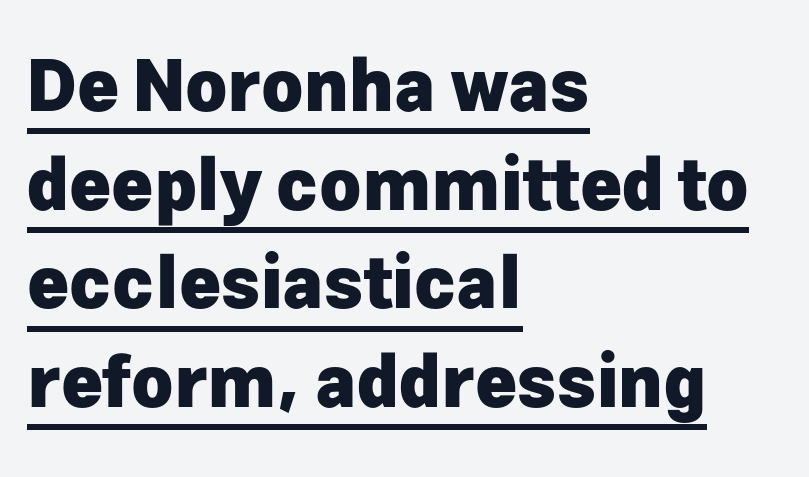
What's the leading like? Ordinary, nothing unusual. Grotesque or geometric, the face here clearly has no serifs. Notice how the passage keeps a crisp vertical edge on the left only. Think of a printed novel: that variable character pitch is what you see here. Look at the stroke-to-counter ratio: heavy, a bold.
